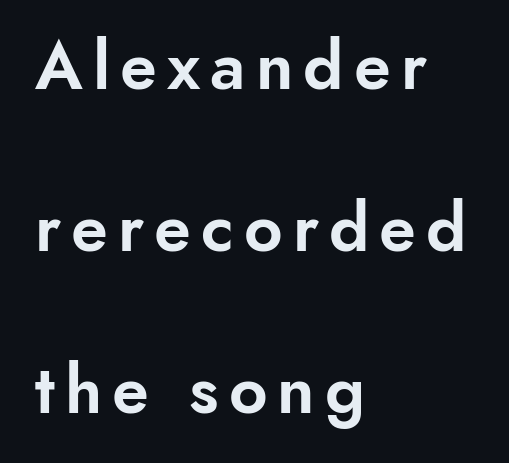
Unmarked baselines from the first word to the last. If you drew a line through each stem, it would be perfectly vertical. The text was rendered using a sans face with plain stroke endings. The block of text is sparse from top to bottom, with ample space between rows.
